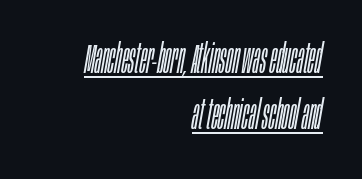
{"italic": "yes", "lean": "right", "slant_degrees": 10, "bold": "no", "weight": "light", "width": "condensed", "stroke_contrast": "low", "x_height": "large", "monospaced": "no", "underline": "yes", "align": "right", "line_spacing": "normal", "line_spacing_ratio": 1.36, "letter_spacing": "normal", "letter_spacing_em": 0.0, "glyph_px": 41}
